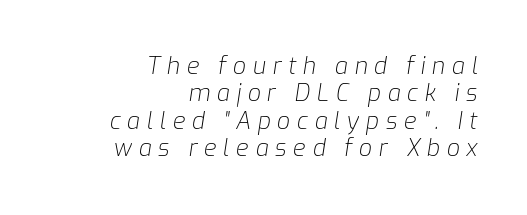
Q: Is the text bold? A: No.
Q: Is the text italic (slanted)? A: Yes, it leans right by about 9 degrees.
Q: Is the text underlined? A: No.
Q: How is the paragraph aligned? A: Right-aligned.
Q: Is the spacing between letters normal or unusually wide? A: Unusually wide.
